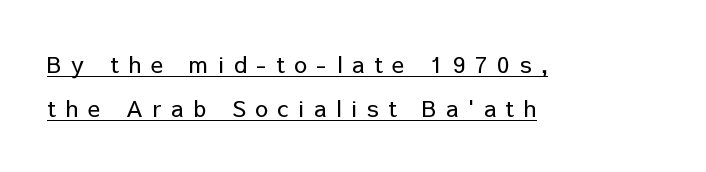
The image shows 23 px text type, upright; set left-aligned, loose line spacing (1.92x), unusually wide letter spacing (+0.42 em), underlined.
